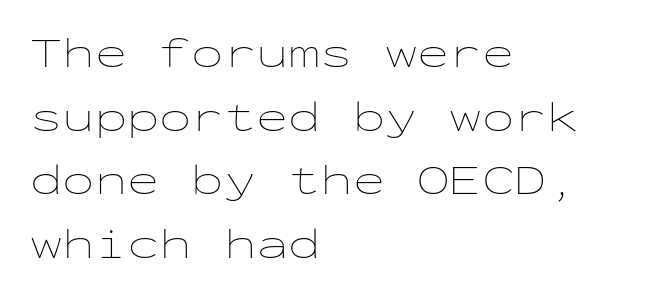
Q: Is the text bold? A: No.
Q: Is the text italic (slanted)? A: No, it is upright.
Q: Is the text underlined? A: No.
Q: How is the paragraph aligned? A: Left-aligned.
Q: Is the spacing between letters normal or unusually wide? A: Normal.
Q: Is the spacing between lines tight, normal or loose? A: Normal.
Q: Width (condensed, normal, or wide)? A: Wide.
Q: Stroke contrast? A: Low.
Q: x-height? A: Medium.
Q: Monospaced? A: Yes.
